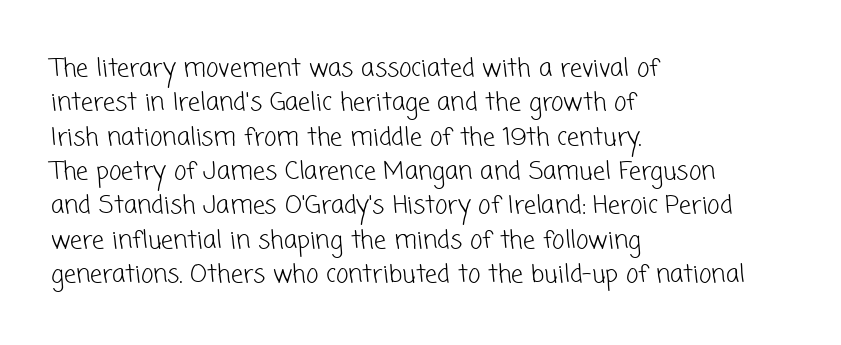
Q: Is the text bold? A: No.
Q: Is the text underlined? A: No.
Q: How is the paragraph aligned? A: Left-aligned.
Q: Is the spacing between letters normal or unusually wide? A: Normal.
Q: Is the spacing between lines tight, normal or loose? A: Normal.
